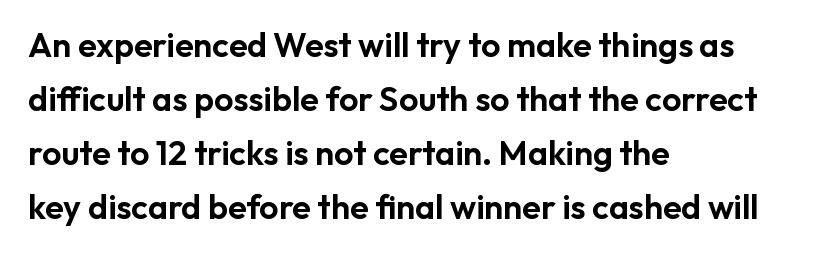
Q: Is the text italic (slanted)? A: No, it is upright.
Q: Is the typeface a serif or a sans-serif typeface? A: Sans-serif.
Q: Is the text underlined? A: No.
Q: How is the paragraph aligned? A: Left-aligned.
Q: Is the spacing between letters normal or unusually wide? A: Normal.
Q: Is the spacing between lines tight, normal or loose? A: Normal.
Q: Width (condensed, normal, or wide)? A: Normal.
Q: Stroke contrast? A: Low.
Q: x-height? A: Medium.
Q: Monospaced? A: No.
